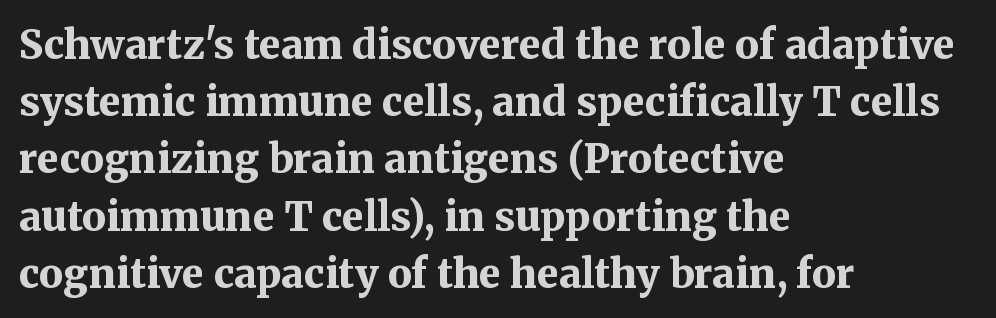
The image shows 40 px bold serif type, upright; set left-aligned, normal line spacing (1.43x), normal letter spacing, not underlined; medium stroke contrast and a medium x-height.
